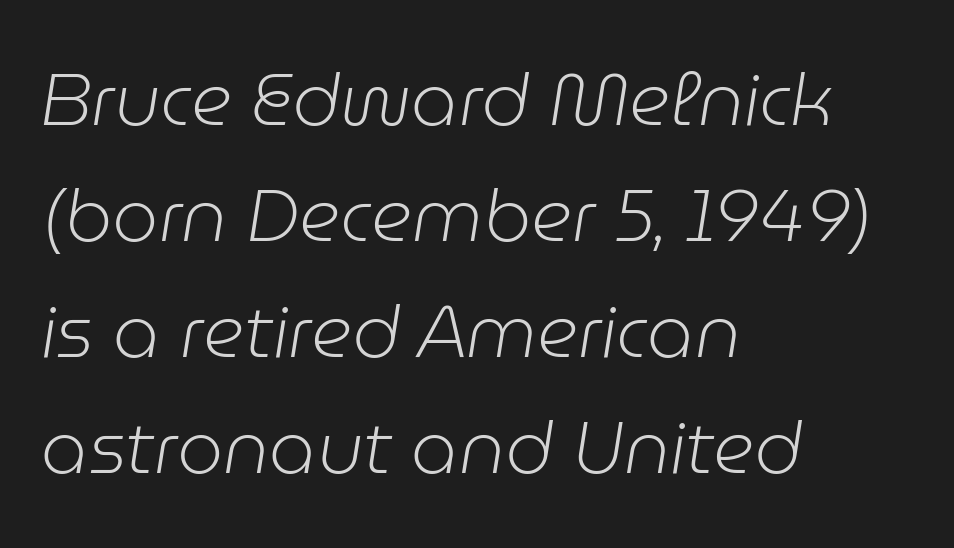
In terms of leading, this rendering sits right in the middle. Notice how the passage keeps a crisp vertical edge on the left only. Letter spacing: default. Is the stroke heavy? The answer is a plain regular-or-lighter. Quick note: underline off.
